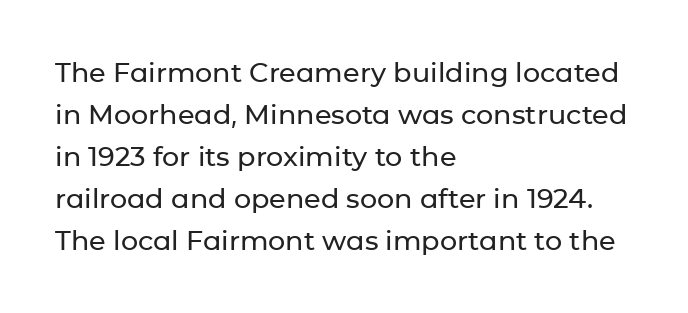
Q: Is the text italic (slanted)? A: No, it is upright.
Q: Is the text underlined? A: No.
Q: How is the paragraph aligned? A: Left-aligned.
Q: Is the spacing between letters normal or unusually wide? A: Normal.
Q: Is the spacing between lines tight, normal or loose? A: Normal.
